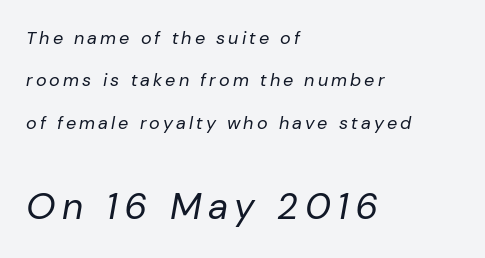
{"italic": "yes", "lean": "right", "slant_degrees": 10, "bold": "no", "weight": "regular", "width": "normal", "stroke_contrast": "low", "x_height": "medium", "monospaced": "no", "underline": "no", "align": "left", "line_spacing": "loose", "line_spacing_ratio": 2.35, "larger_block": "second", "size_ratio": 2.06, "glyph_px": 37}
